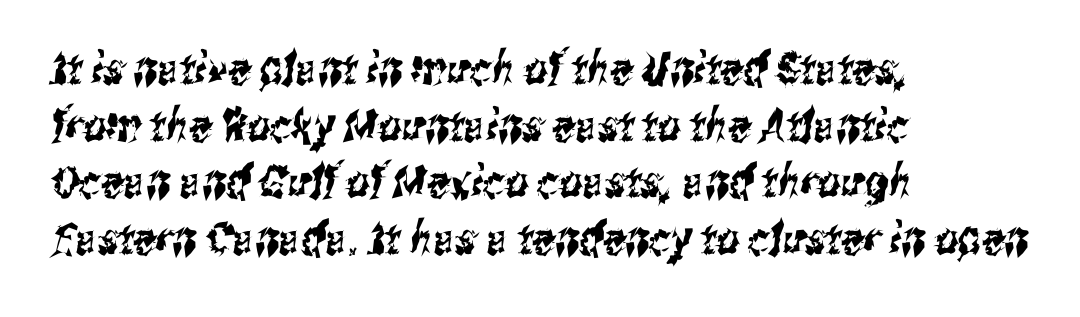
{"serif": "no", "width": "condensed", "stroke_contrast": "medium", "x_height": "medium", "monospaced": "no", "underline": "no", "align": "left", "line_spacing": "normal", "line_spacing_ratio": 1.26, "letter_spacing": "normal", "letter_spacing_em": 0.0, "glyph_px": 45}
